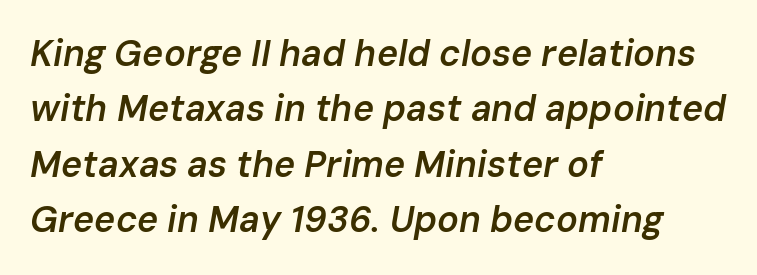
The image shows 36 px semibold type, italic (leaning right); set left-aligned, normal line spacing (1.54x), normal letter spacing, not underlined; low stroke contrast and a medium x-height.
